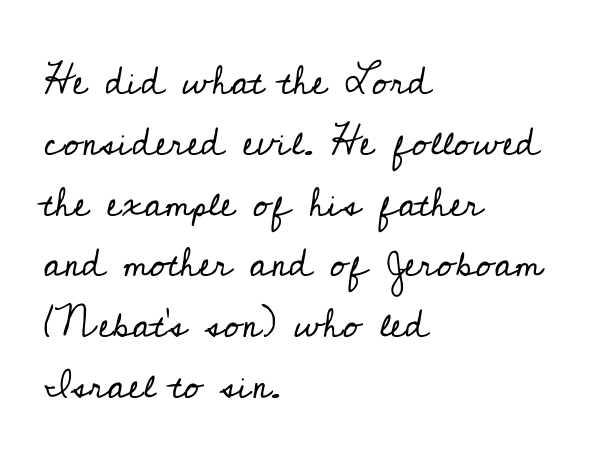
Clear beneath every line of the passage. Inter-character spacing is left at the font's built-in metrics. Compared with typical paragraphs, the rows here are spaced about the same. The passage shown is typed in a proportional face where columns would drift.
